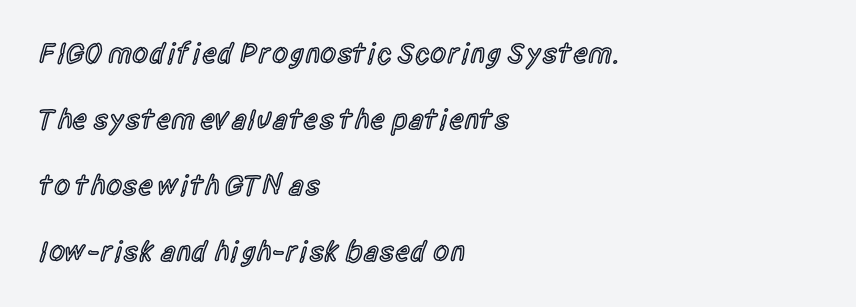
The image shows 29 px semibold, condensed sans-serif type; set left-aligned, loose line spacing (2.28x), normal letter spacing, not underlined; a large x-height.
